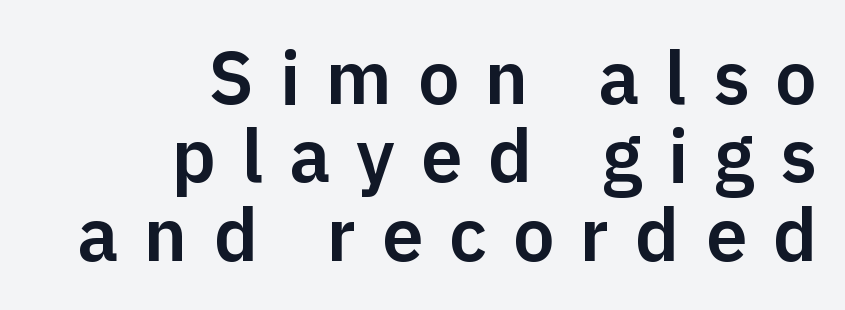
Q: Is the text italic (slanted)? A: No, it is upright.
Q: Is the typeface a serif or a sans-serif typeface? A: Sans-serif.
Q: Is the text underlined? A: No.
Q: How is the paragraph aligned? A: Right-aligned.
Q: Is the spacing between letters normal or unusually wide? A: Unusually wide.
Q: Is the spacing between lines tight, normal or loose? A: Tight.
Q: Width (condensed, normal, or wide)? A: Normal.
Q: Stroke contrast? A: Low.
Q: x-height? A: Medium.
Q: Monospaced? A: No.
